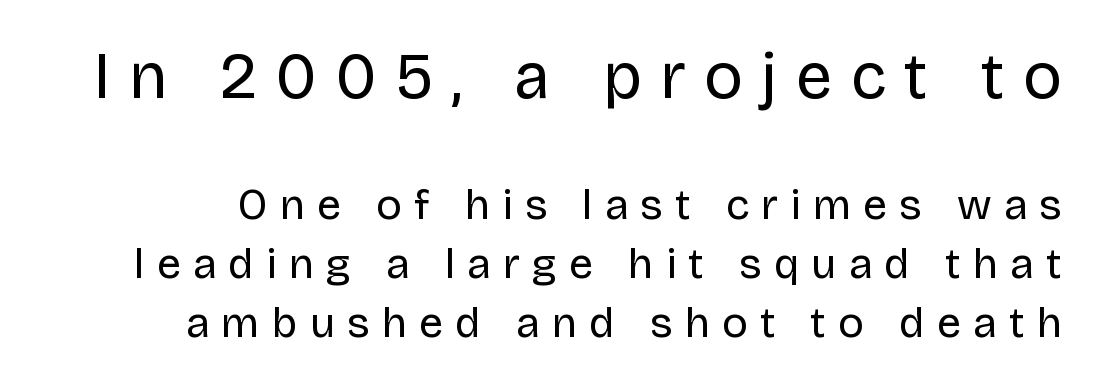
You could only call the tracking loose — the letters float apart. Descenders hang freely into open space. The typeface has the unassuming heft of standard copy or less. Of the two passages, the one on top uses the larger point size. This block has exactly the height ordinary leading produces. The letters advance in unequal steps, a hallmark of proportional type.
